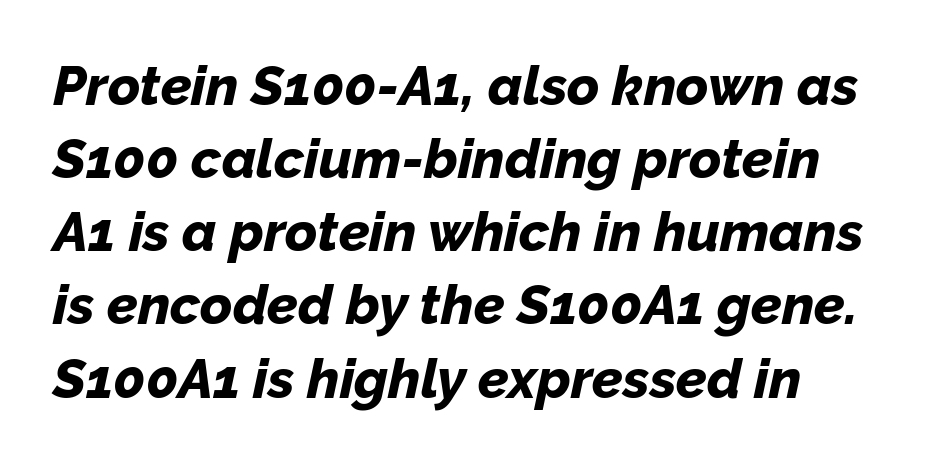
Q: Is the text bold? A: Yes.
Q: Is the text italic (slanted)? A: Yes, it leans right by about 12 degrees.
Q: Is the text underlined? A: No.
Q: How is the paragraph aligned? A: Left-aligned.
Q: Is the spacing between letters normal or unusually wide? A: Normal.
Q: Is the spacing between lines tight, normal or loose? A: Normal.
Q: Width (condensed, normal, or wide)? A: Normal.
Q: Stroke contrast? A: Low.
Q: x-height? A: Medium.
Q: Monospaced? A: No.
